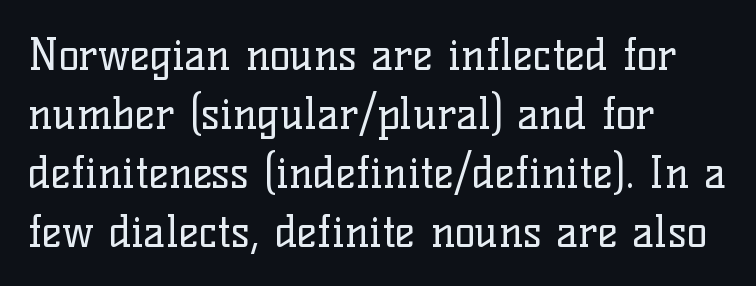
The image shows 43 px regular-weight serif type, upright; set left-aligned, normal line spacing (1.37x), normal letter spacing, not underlined; low stroke contrast and a medium x-height.
